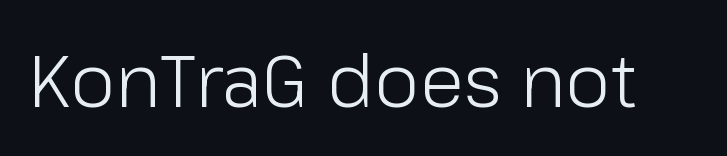
Q: Is the text bold? A: No.
Q: Is the text italic (slanted)? A: No, it is upright.
Q: Is the typeface a serif or a sans-serif typeface? A: Sans-serif.
Q: Is the text underlined? A: No.
Q: Is the spacing between letters normal or unusually wide? A: Normal.
Q: Width (condensed, normal, or wide)? A: Normal.
Q: Stroke contrast? A: Low.
Q: x-height? A: Medium.
Q: Monospaced? A: No.
